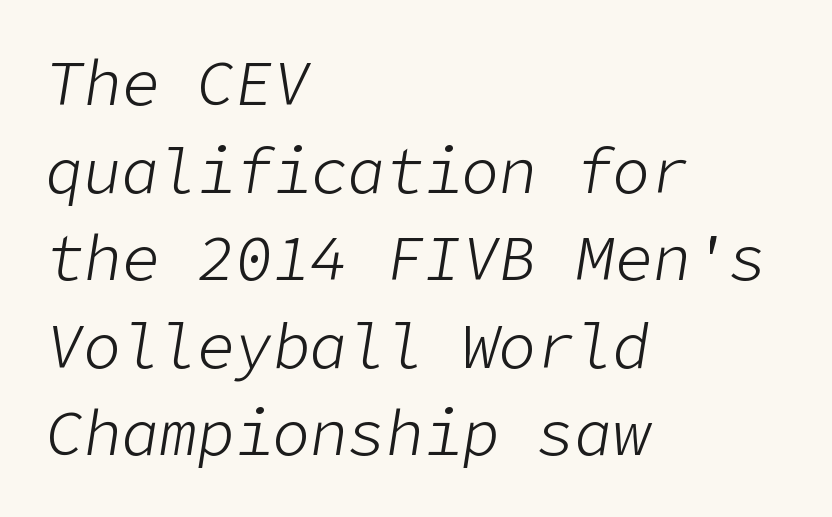
The image shows 63 px light type, italic (leaning right); set left-aligned, normal line spacing (1.39x), normal letter spacing, not underlined; low stroke contrast and a medium x-height.
